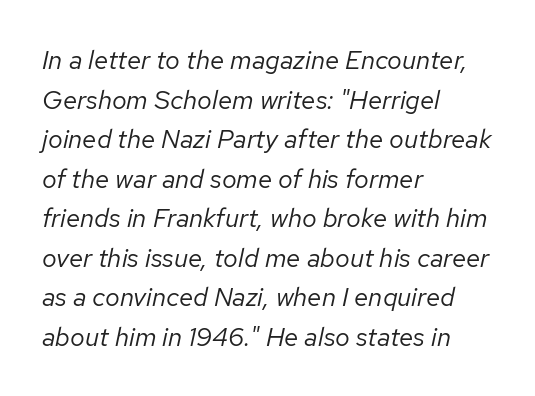
No chunkiness to these letters — they're not bold. Each new line begins a customary step beneath the previous one. These lines were composed using italics. Underline: absent. Is the block centered? No — it sits flush against the left margin. The rendering keeps characters at their native spacing.
